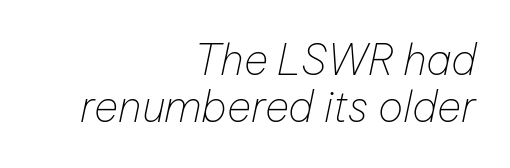
The image shows 42 px thin type, italic (leaning right); set right-aligned, tight line spacing (1.13x), normal letter spacing, not underlined; low stroke contrast and a medium x-height.
